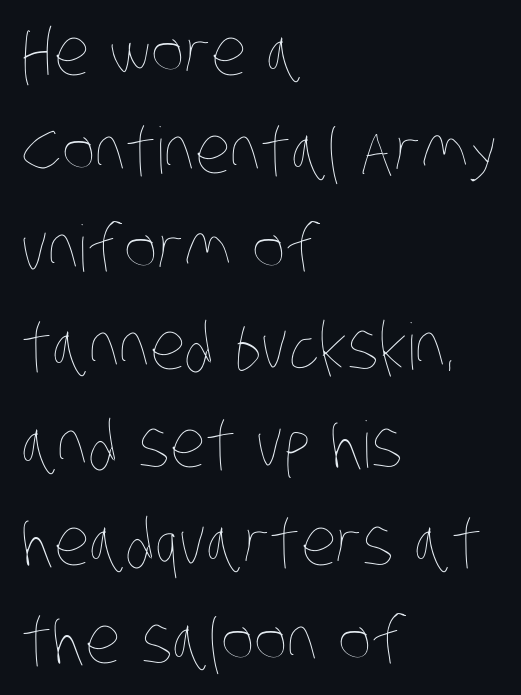
{"bold": "no", "weight": "thin", "width": "condensed", "stroke_contrast": "low", "x_height": "large", "monospaced": "no", "underline": "no", "align": "left", "line_spacing": "normal", "line_spacing_ratio": 1.53, "letter_spacing": "normal", "letter_spacing_em": 0.0, "glyph_px": 64}
